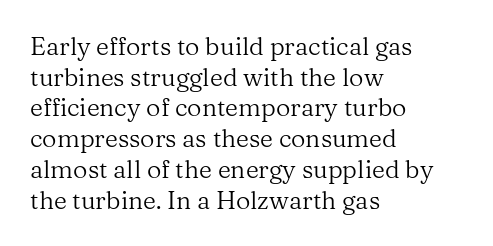
{"italic": "no", "bold": "no", "underline": "no", "align": "left", "line_spacing_ratio": 1.23, "letter_spacing": "normal", "letter_spacing_em": 0.0, "glyph_px": 25}
